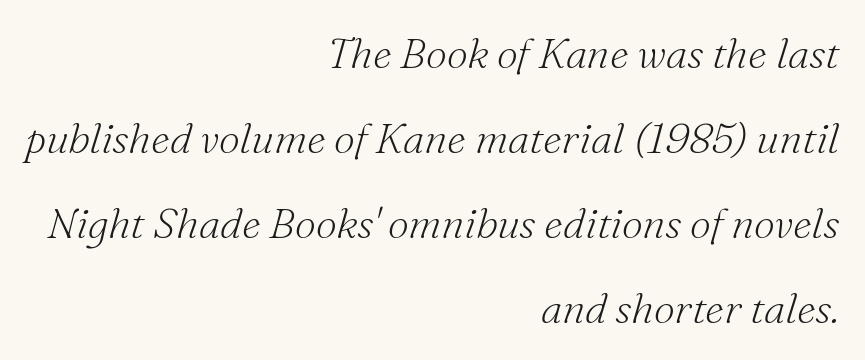
Q: Is the text bold? A: No.
Q: Is the text italic (slanted)? A: Yes, it leans right by about 16 degrees.
Q: Is the typeface a serif or a sans-serif typeface? A: Serif.
Q: Is the text underlined? A: No.
Q: How is the paragraph aligned? A: Right-aligned.
Q: Is the spacing between letters normal or unusually wide? A: Normal.
Q: Is the spacing between lines tight, normal or loose? A: Loose.
Q: Width (condensed, normal, or wide)? A: Normal.
Q: Stroke contrast? A: Medium.
Q: x-height? A: Small.
Q: Monospaced? A: No.
